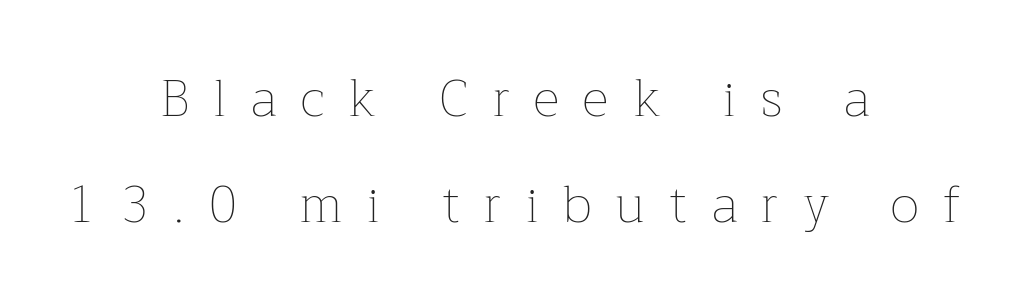
{"italic": "no", "bold": "no", "weight": "thin", "width": "normal", "stroke_contrast": "low", "x_height": "medium", "monospaced": "no", "underline": "no", "align": "center", "line_spacing": "loose", "line_spacing_ratio": 2.07, "letter_spacing": "wide", "letter_spacing_em": 0.48, "glyph_px": 51}
